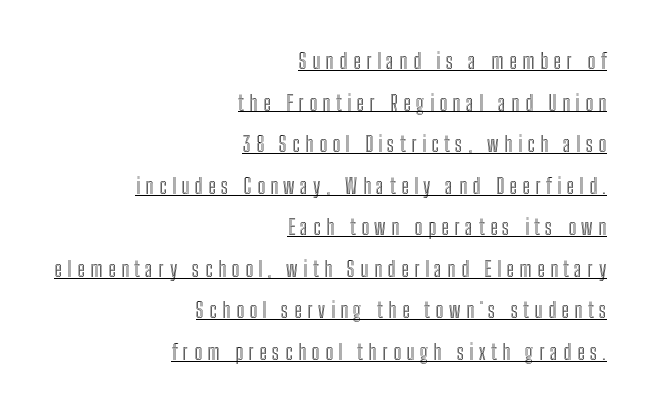
What decoration does the sample have? An underline. The lines are quadded right. When letters stand straight like this, we call the style roman or upright. The vertical gap from one line to the next is large. The tracking jumps out immediately: characters are airy and widely separated.
